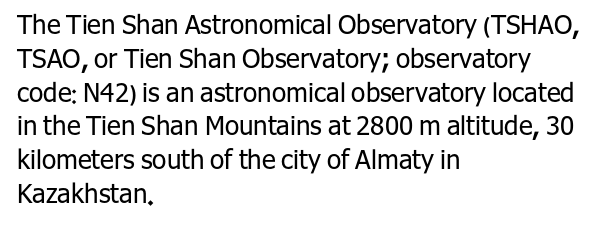
The image shows 26 px text type, upright; set left-aligned, normal line spacing (1.3x), normal letter spacing, not underlined.
